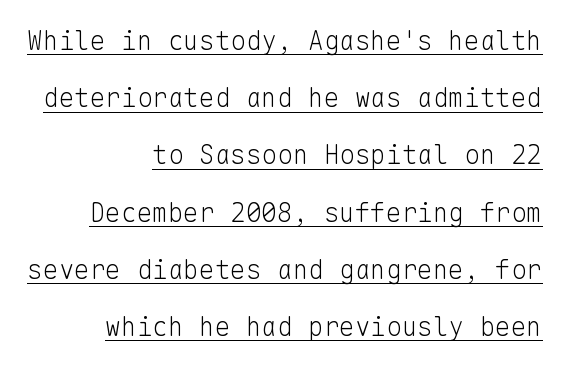
Unbolded letterforms with no extra heft. Short note: letters normally spaced. A baseline rule has been typeset under these characters. Each new line begins a long way beneath the previous one.
